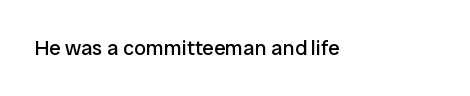
Q: Is the text bold? A: No.
Q: Is the text italic (slanted)? A: No, it is upright.
Q: Is the text underlined? A: No.
Q: Is the spacing between letters normal or unusually wide? A: Normal.
